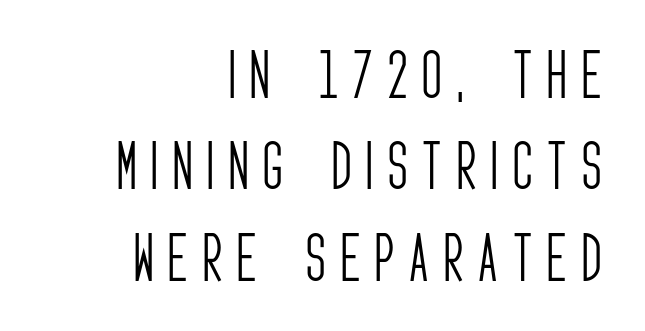
The image shows 54 px light, condensed sans-serif type, upright; set right-aligned, normal line spacing (1.69x), unusually wide letter spacing (+0.28 em), not underlined; low stroke contrast and a large x-height.
